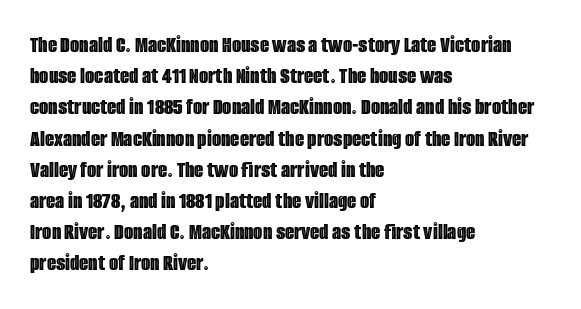
The image shows 24 px text type, upright; set left-aligned, normal line spacing (1.3x), normal letter spacing, not underlined.
